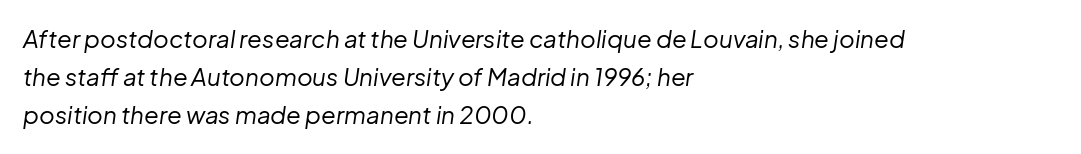
The image shows 24 px text type, italic (leaning right); set left-aligned, normal line spacing (1.59x), normal letter spacing, not underlined.
